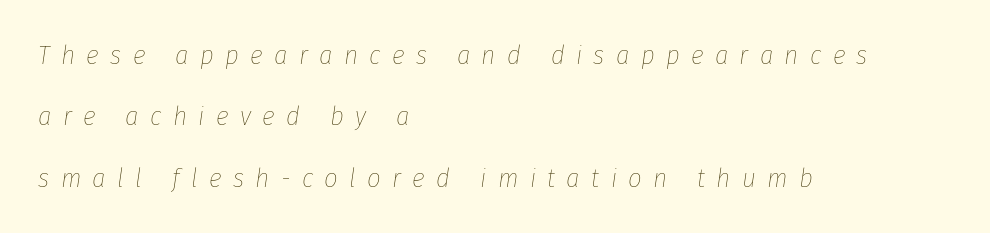
Q: Is the text bold? A: No.
Q: Is the text italic (slanted)? A: Yes, it leans right by about 8 degrees.
Q: Is the text underlined? A: No.
Q: How is the paragraph aligned? A: Left-aligned.
Q: Is the spacing between letters normal or unusually wide? A: Unusually wide.
Q: Is the spacing between lines tight, normal or loose? A: Loose.
